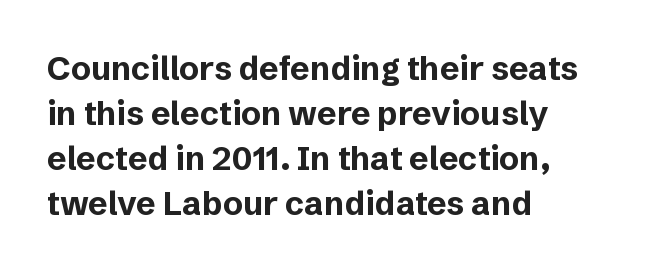
Q: Is the text bold? A: Yes.
Q: Is the text italic (slanted)? A: No, it is upright.
Q: Is the typeface a serif or a sans-serif typeface? A: Sans-serif.
Q: Is the text underlined? A: No.
Q: How is the paragraph aligned? A: Left-aligned.
Q: Is the spacing between letters normal or unusually wide? A: Normal.
Q: Is the spacing between lines tight, normal or loose? A: Normal.
Q: Width (condensed, normal, or wide)? A: Normal.
Q: Stroke contrast? A: Low.
Q: x-height? A: Medium.
Q: Monospaced? A: No.
